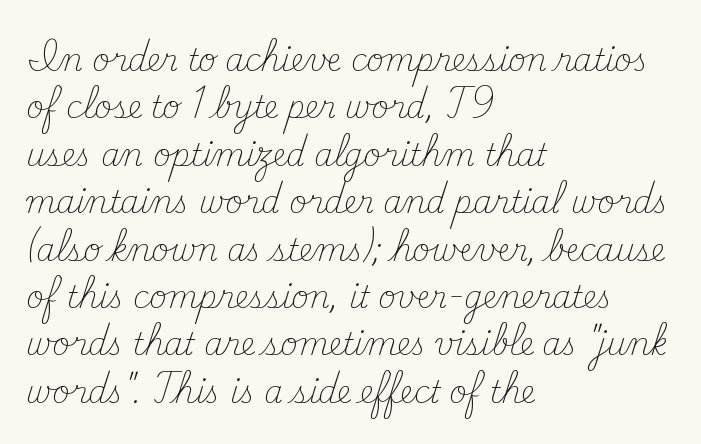
{"serif": "yes", "bold": "no", "weight": "light", "width": "normal", "stroke_contrast": "medium", "x_height": "small", "monospaced": "no", "underline": "no", "align": "left", "line_spacing": "normal", "line_spacing_ratio": 1.58, "letter_spacing": "normal", "letter_spacing_em": 0.0, "glyph_px": 30}
